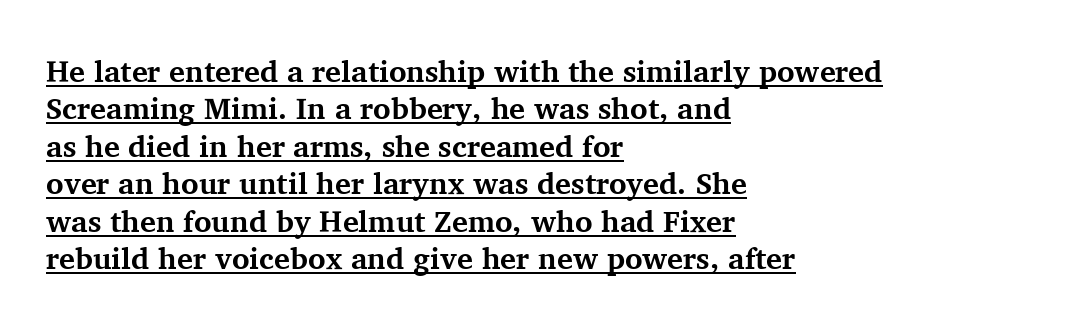
Q: Is the text bold? A: Yes.
Q: Is the text italic (slanted)? A: No, it is upright.
Q: Is the typeface a serif or a sans-serif typeface? A: Serif.
Q: Is the text underlined? A: Yes.
Q: How is the paragraph aligned? A: Left-aligned.
Q: Is the spacing between letters normal or unusually wide? A: Normal.
Q: Is the spacing between lines tight, normal or loose? A: Normal.
Q: Width (condensed, normal, or wide)? A: Normal.
Q: Stroke contrast? A: Medium.
Q: x-height? A: Medium.
Q: Monospaced? A: No.
